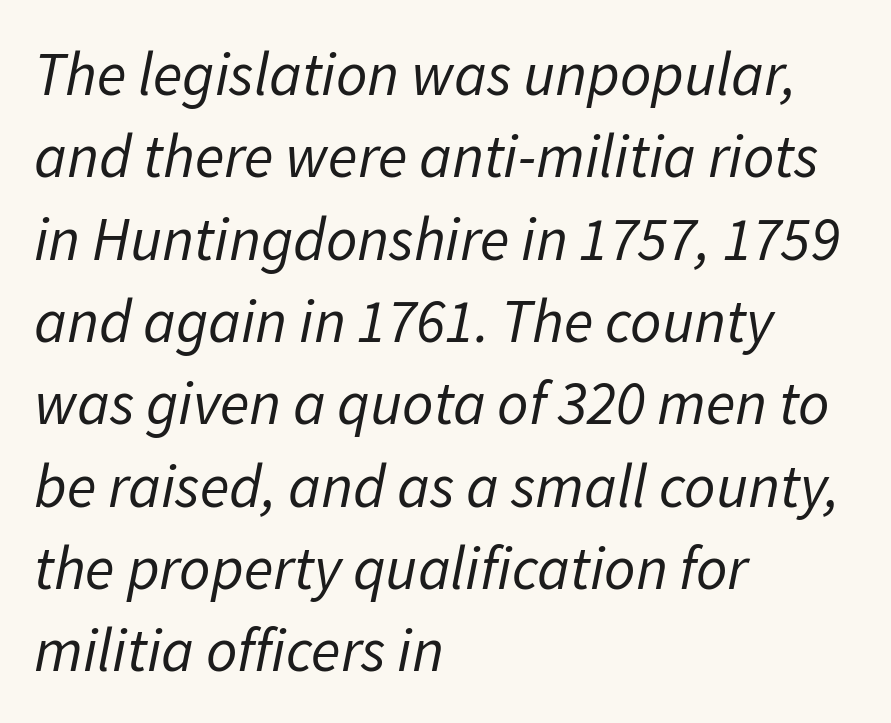
{"italic": "yes", "lean": "right", "slant_degrees": 11, "bold": "no", "weight": "regular", "width": "normal", "stroke_contrast": "low", "x_height": "medium", "monospaced": "no", "underline": "no", "align": "left", "line_spacing": "normal", "line_spacing_ratio": 1.35, "letter_spacing": "normal", "letter_spacing_em": 0.0, "glyph_px": 61}
